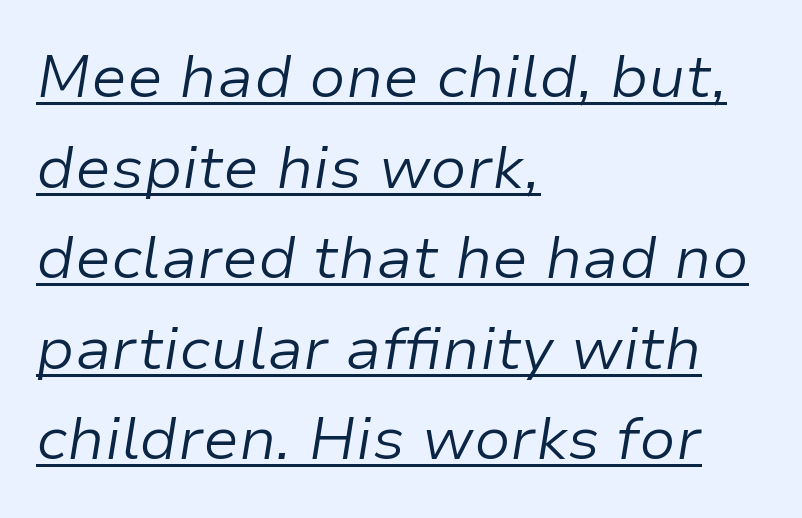
Q: Is the text bold? A: No.
Q: Is the text italic (slanted)? A: Yes, it leans right by about 9 degrees.
Q: Is the text underlined? A: Yes.
Q: How is the paragraph aligned? A: Left-aligned.
Q: Is the spacing between letters normal or unusually wide? A: Normal.
Q: Is the spacing between lines tight, normal or loose? A: Normal.
Q: Width (condensed, normal, or wide)? A: Normal.
Q: Stroke contrast? A: Low.
Q: x-height? A: Medium.
Q: Monospaced? A: No.
